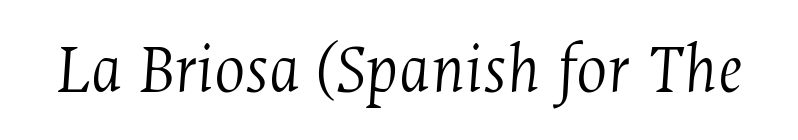
{"serif": "yes", "italic": "yes", "lean": "right", "slant_degrees": 4, "bold": "no", "weight": "light", "width": "condensed", "stroke_contrast": "medium", "x_height": "medium", "monospaced": "no", "underline": "no", "letter_spacing": "normal", "letter_spacing_em": 0.0, "glyph_px": 73}
